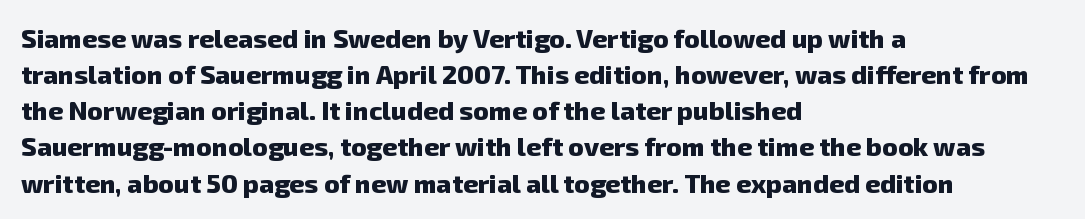
The image shows 26 px bold type; set left-aligned, normal line spacing (1.39x), normal letter spacing, not underlined.
